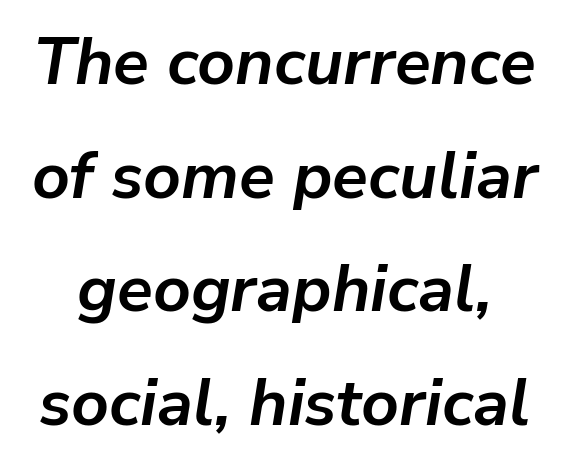
The image shows 66 px semibold type, italic (leaning right); set line spacing 1.72x, normal letter spacing, not underlined; low stroke contrast and a medium x-height.
